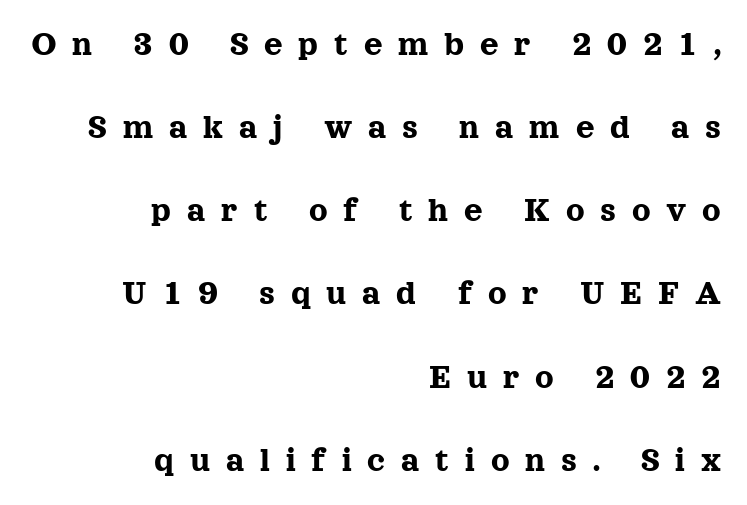
The image shows 36 px serif type, upright; set right-aligned, loose line spacing (2.31x), unusually wide letter spacing (+0.44 em), not underlined; a medium x-height.
